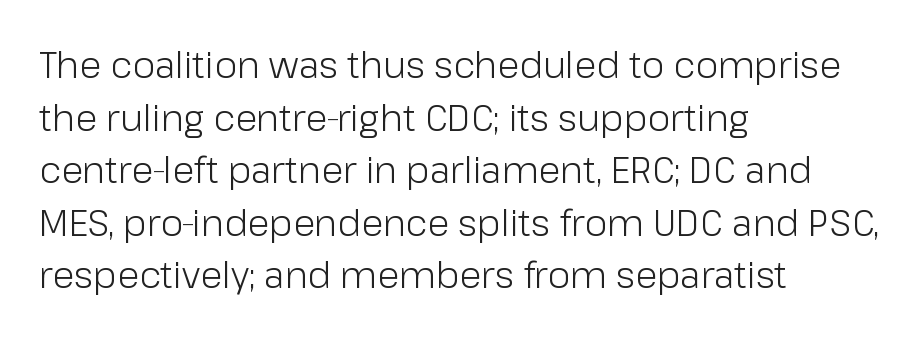
Nope, not italic — everything's standing straight. Spacing between characters is what you'd get straight out of the box. Spacing verdict: proportional, widths tailored to each character. Rows of type keep a routine distance in the vertical direction.
